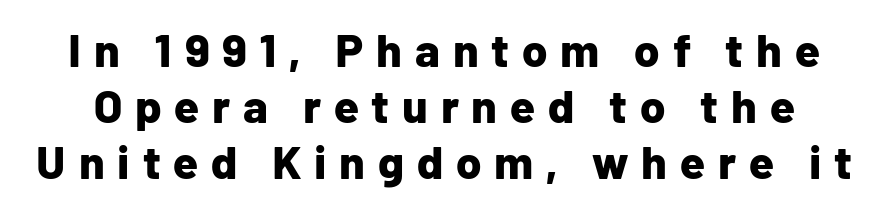
Q: Is the text bold? A: Yes.
Q: Is the text italic (slanted)? A: No, it is upright.
Q: Is the typeface a serif or a sans-serif typeface? A: Sans-serif.
Q: Is the text underlined? A: No.
Q: Is the spacing between letters normal or unusually wide? A: Unusually wide.
Q: Width (condensed, normal, or wide)? A: Normal.
Q: Stroke contrast? A: Low.
Q: x-height? A: Medium.
Q: Monospaced? A: No.
